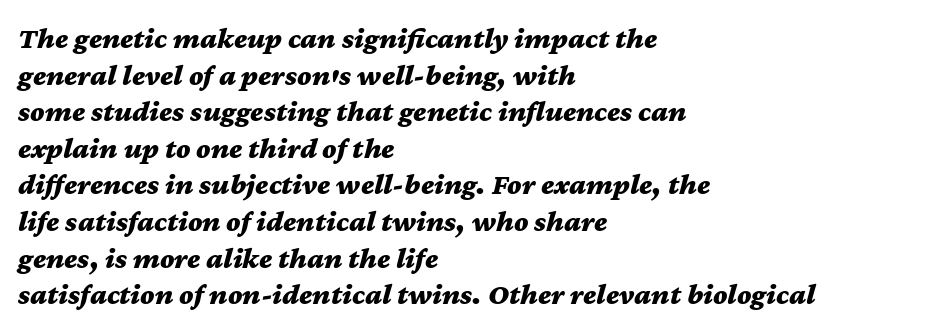
{"italic": "yes", "lean": "right", "slant_degrees": 12, "bold": "yes", "weight": "bold", "width": "wide", "stroke_contrast": "medium", "x_height": "medium", "monospaced": "no", "underline": "no", "align": "left", "line_spacing_ratio": 1.22, "letter_spacing": "normal", "letter_spacing_em": 0.0, "glyph_px": 30}
